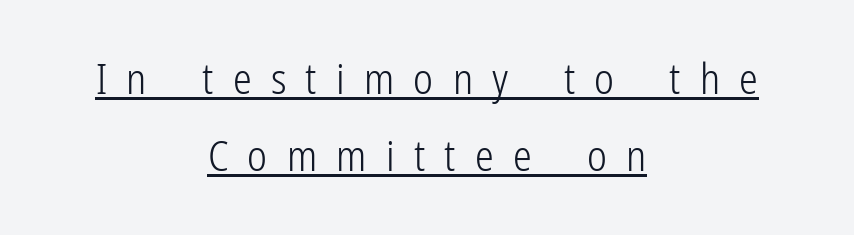
The image shows 42 px light, condensed sans-serif type, upright; set centered, line spacing 1.83x, unusually wide letter spacing (+0.46 em), underlined; low stroke contrast and a medium x-height.
